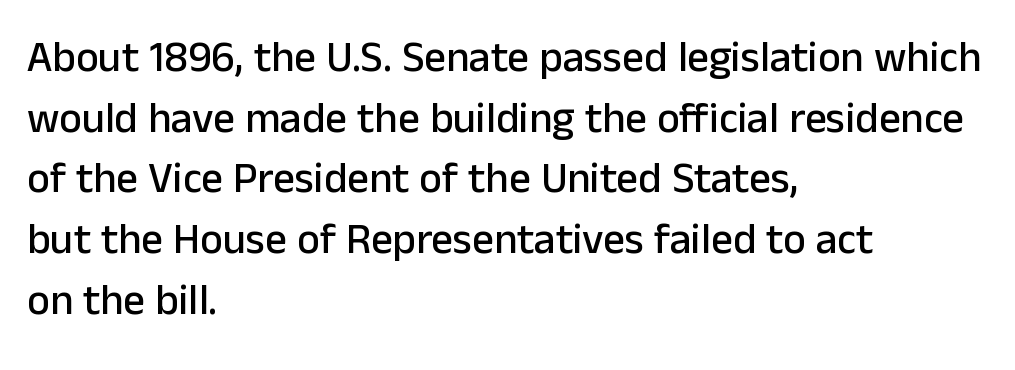
The image shows 43 px sans-serif type, upright; set left-aligned, normal line spacing (1.41x), normal letter spacing, not underlined; low stroke contrast and a medium x-height.
